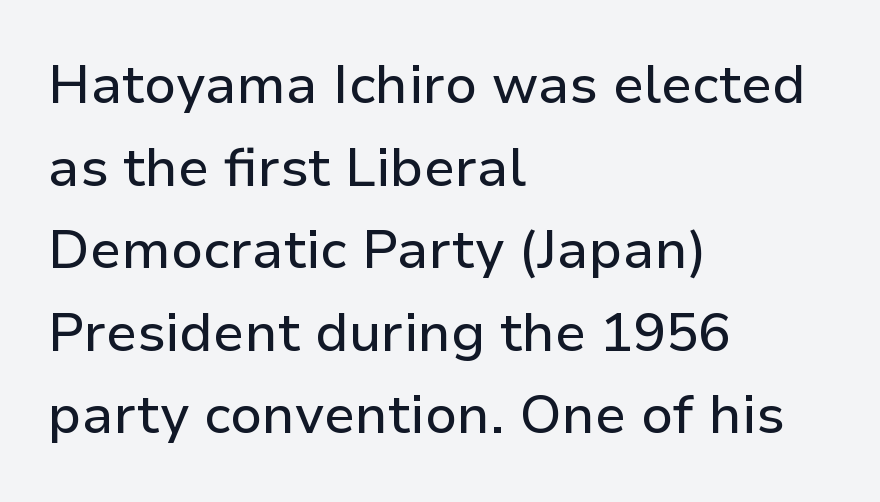
{"serif": "no", "italic": "no", "width": "normal", "stroke_contrast": "low", "x_height": "medium", "monospaced": "no", "underline": "no", "align": "left", "line_spacing": "normal", "line_spacing_ratio": 1.53, "letter_spacing": "normal", "letter_spacing_em": 0.0, "glyph_px": 54}
